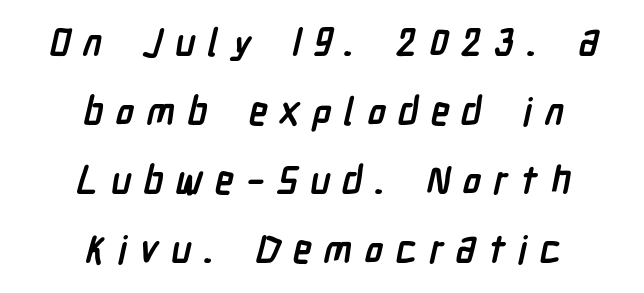
Q: Is the text bold? A: Yes.
Q: Is the typeface a serif or a sans-serif typeface? A: Sans-serif.
Q: Is the text underlined? A: No.
Q: How is the paragraph aligned? A: Centered.
Q: Is the spacing between letters normal or unusually wide? A: Unusually wide.
Q: Width (condensed, normal, or wide)? A: Condensed.
Q: Stroke contrast? A: Low.
Q: x-height? A: Medium.
Q: Monospaced? A: No.
